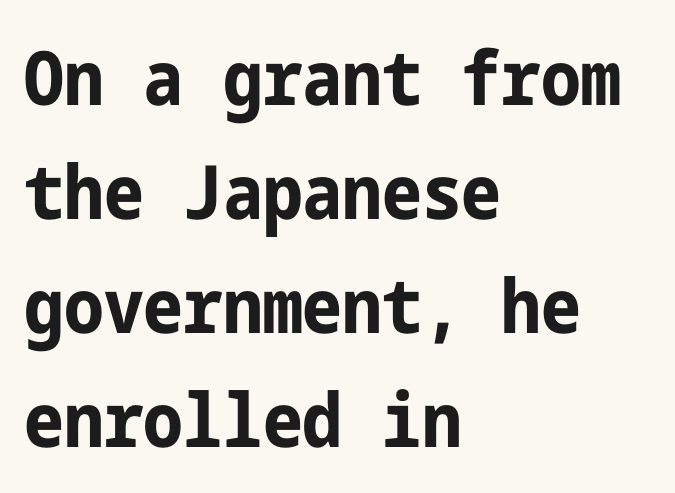
Q: Is the text bold? A: Yes.
Q: Is the text italic (slanted)? A: No, it is upright.
Q: Is the typeface a serif or a sans-serif typeface? A: Sans-serif.
Q: Is the text underlined? A: No.
Q: How is the paragraph aligned? A: Left-aligned.
Q: Is the spacing between letters normal or unusually wide? A: Normal.
Q: Is the spacing between lines tight, normal or loose? A: Normal.
Q: Width (condensed, normal, or wide)? A: Condensed.
Q: Stroke contrast? A: Low.
Q: x-height? A: Medium.
